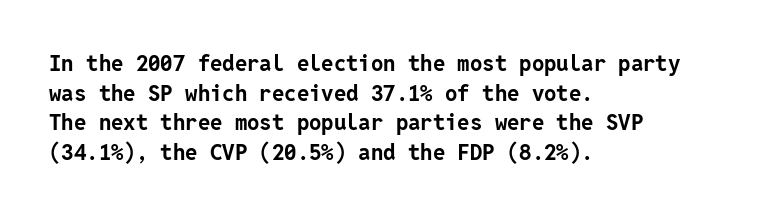
Q: Is the text bold? A: Yes.
Q: Is the text italic (slanted)? A: No, it is upright.
Q: Is the text underlined? A: No.
Q: How is the paragraph aligned? A: Left-aligned.
Q: Is the spacing between letters normal or unusually wide? A: Normal.
Q: Is the spacing between lines tight, normal or loose? A: Normal.
